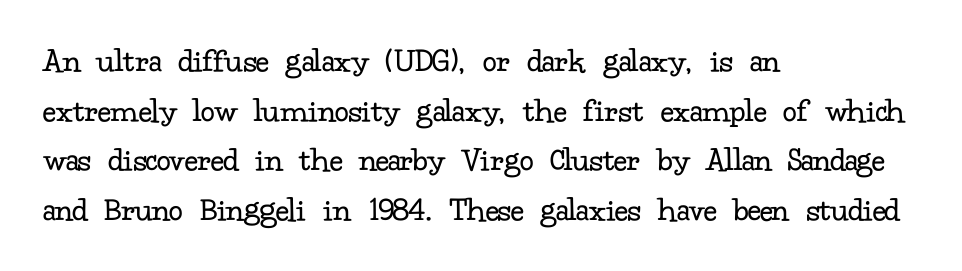
The image shows 35 px regular-weight serif type, upright; set left-aligned, normal line spacing (1.42x), normal letter spacing, not underlined; low stroke contrast and a small x-height.
